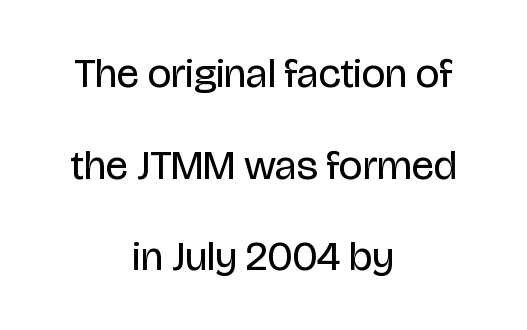
Q: Is the text bold? A: No.
Q: Is the text italic (slanted)? A: No, it is upright.
Q: Is the typeface a serif or a sans-serif typeface? A: Sans-serif.
Q: Is the text underlined? A: No.
Q: How is the paragraph aligned? A: Centered.
Q: Is the spacing between letters normal or unusually wide? A: Normal.
Q: Is the spacing between lines tight, normal or loose? A: Loose.
Q: Width (condensed, normal, or wide)? A: Condensed.
Q: Stroke contrast? A: Low.
Q: x-height? A: Large.
Q: Monospaced? A: No.
